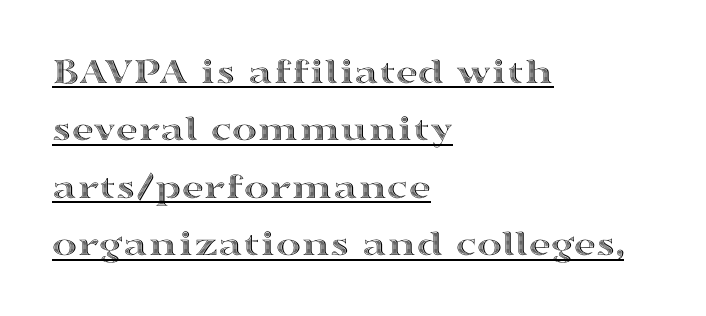
{"italic": "no", "width": "wide", "x_height": "medium", "monospaced": "no", "underline": "yes", "align": "left", "line_spacing": "normal", "line_spacing_ratio": 1.51, "letter_spacing": "normal", "letter_spacing_em": 0.0, "glyph_px": 38}
